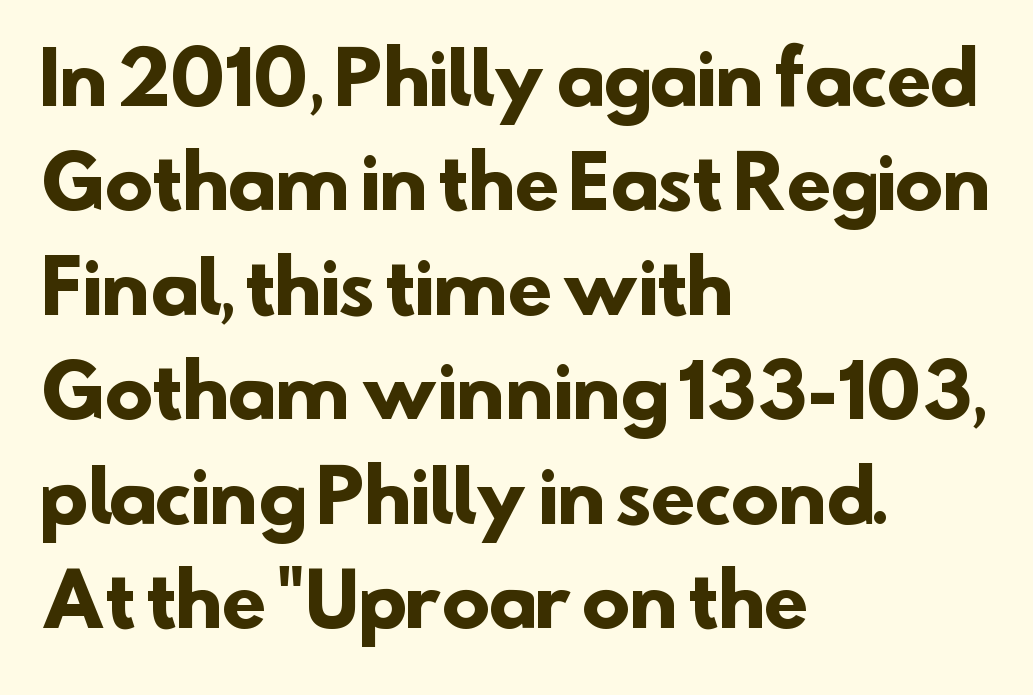
Grotesque or geometric, the face here clearly has no serifs. A classic flush-left, rag-right setting is used for this passage. The string is rendered with underlining switched off. The rendering uses a moderate line-height, typical for paragraphs.
